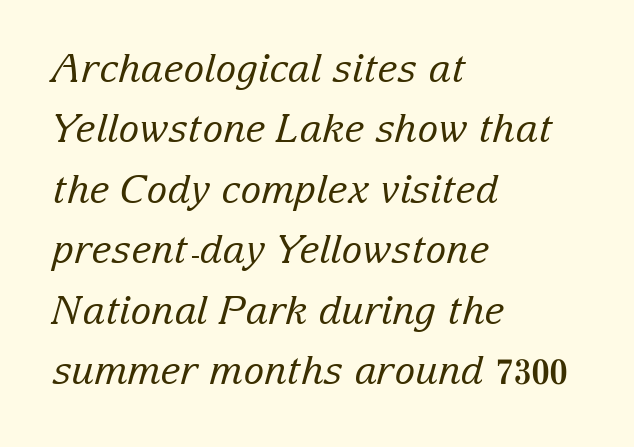
{"serif": "yes", "italic": "yes", "lean": "right", "slant_degrees": 15, "bold": "no", "weight": "regular", "width": "normal", "stroke_contrast": "low", "x_height": "medium", "monospaced": "no", "underline": "no", "align": "left", "line_spacing": "normal", "line_spacing_ratio": 1.55, "letter_spacing": "normal", "letter_spacing_em": 0.0, "glyph_px": 39}
